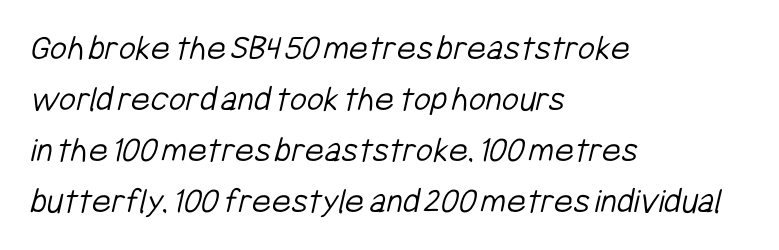
Typographically, this falls in the sans-serif category. A bare baseline throughout the passage. You could not count columns in this text — the font is proportionally spaced. This reads as an unemphasized weight, regular at the heaviest.
